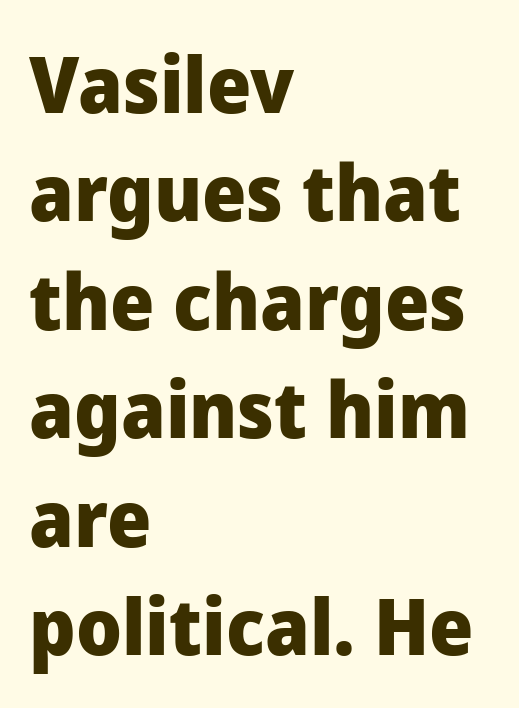
{"serif": "no", "italic": "no", "bold": "yes", "weight": "heavy", "width": "normal", "stroke_contrast": "low", "x_height": "medium", "monospaced": "no", "underline": "no", "align": "left", "line_spacing": "normal", "line_spacing_ratio": 1.39, "letter_spacing": "normal", "letter_spacing_em": 0.0, "glyph_px": 78}
